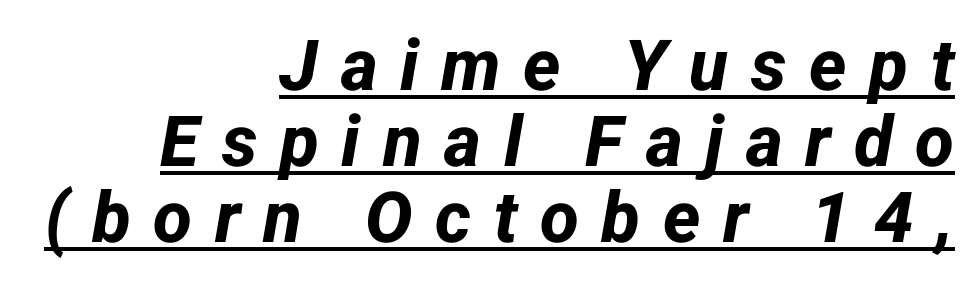
The image shows 71 px bold sans-serif type; set right-aligned, tight line spacing (1.07x), unusually wide letter spacing (+0.32 em), underlined; low stroke contrast and a medium x-height.
